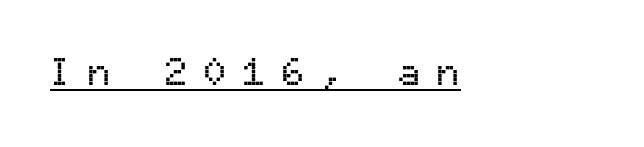
The image shows 38 px sans-serif type, upright, monospaced; set unusually wide letter spacing (+0.42 em), underlined; medium stroke contrast and a medium x-height.
